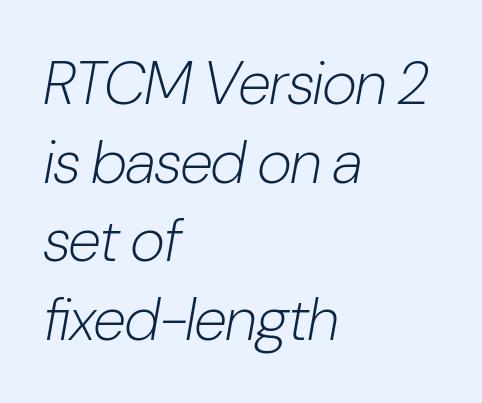
{"italic": "yes", "lean": "right", "slant_degrees": 10, "bold": "no", "weight": "light", "width": "condensed", "stroke_contrast": "low", "x_height": "medium", "monospaced": "no", "underline": "no", "align": "left", "line_spacing": "normal", "line_spacing_ratio": 1.31, "letter_spacing": "normal", "letter_spacing_em": 0.0, "glyph_px": 60}
